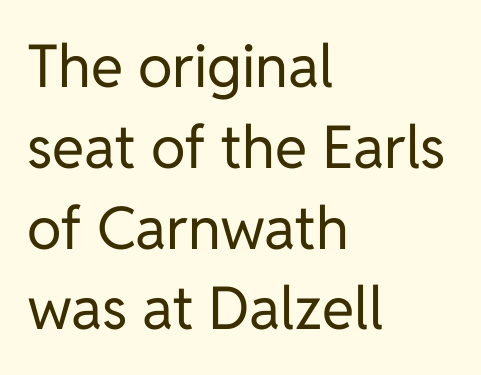
Q: Is the text bold? A: No.
Q: Is the text italic (slanted)? A: No, it is upright.
Q: Is the typeface a serif or a sans-serif typeface? A: Sans-serif.
Q: Is the text underlined? A: No.
Q: How is the paragraph aligned? A: Left-aligned.
Q: Is the spacing between letters normal or unusually wide? A: Normal.
Q: Is the spacing between lines tight, normal or loose? A: Normal.
Q: Width (condensed, normal, or wide)? A: Normal.
Q: Stroke contrast? A: Low.
Q: x-height? A: Medium.
Q: Monospaced? A: No.
